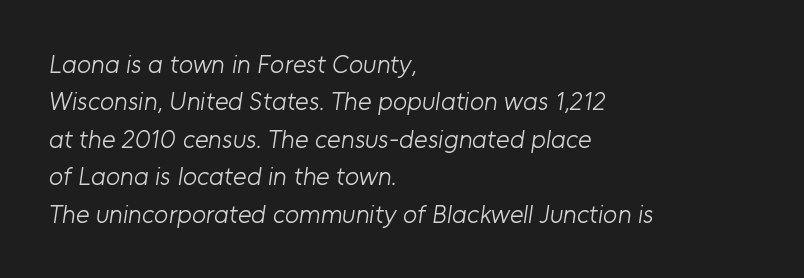
{"bold": "no", "underline": "no", "align": "left", "line_spacing": "normal", "line_spacing_ratio": 1.44, "letter_spacing": "normal", "letter_spacing_em": 0.0, "glyph_px": 26}
